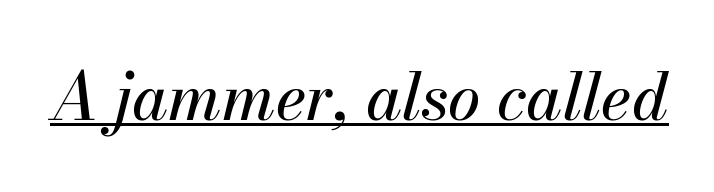
The image shows 65 px text type, italic (leaning right); set normal letter spacing, underlined; medium stroke contrast and a small x-height.
